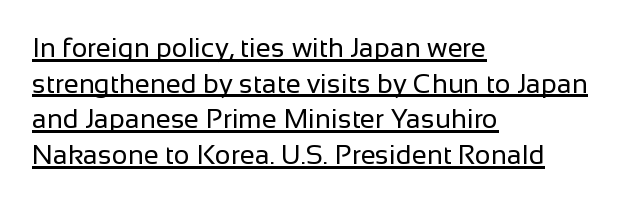
If you drew a ruler down the left edge, every line would touch it. Vertical spacing — default. Like a heading marked for emphasis, these lines bear an underscore. These lines were composed using upright roman letters. Bold? No — there's no thickening of the strokes.
